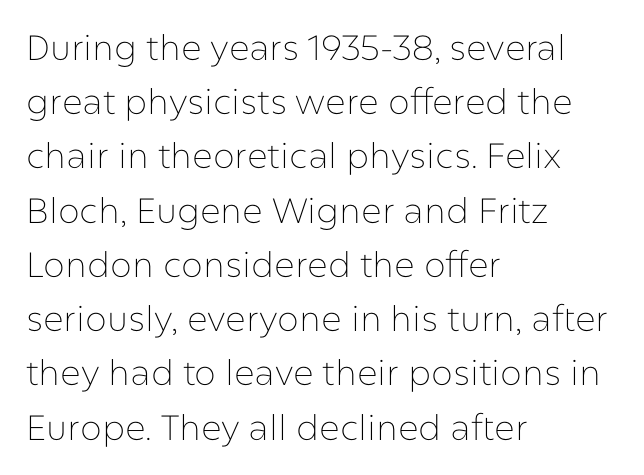
Q: Is the text bold? A: No.
Q: Is the text italic (slanted)? A: No, it is upright.
Q: Is the typeface a serif or a sans-serif typeface? A: Sans-serif.
Q: Is the text underlined? A: No.
Q: How is the paragraph aligned? A: Left-aligned.
Q: Is the spacing between letters normal or unusually wide? A: Normal.
Q: Is the spacing between lines tight, normal or loose? A: Normal.
Q: Width (condensed, normal, or wide)? A: Normal.
Q: Stroke contrast? A: Low.
Q: x-height? A: Medium.
Q: Monospaced? A: No.
